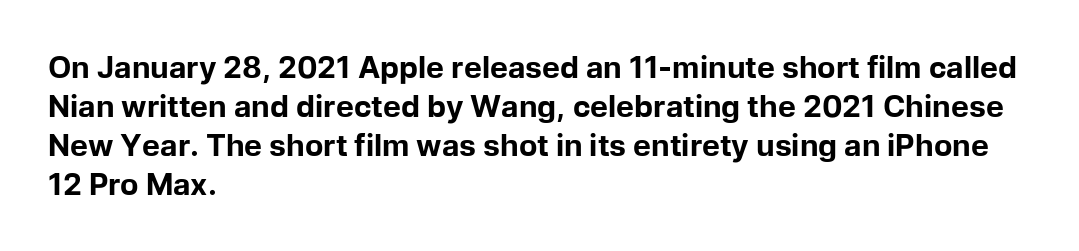
The image shows 30 px bold sans-serif type, upright; set left-aligned, normal line spacing (1.3x), normal letter spacing, not underlined; low stroke contrast and a medium x-height.
